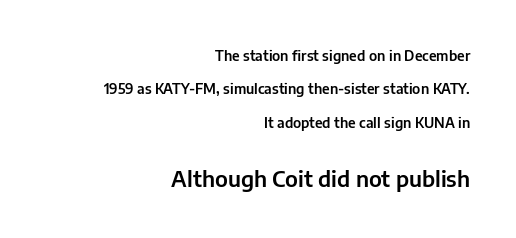
Q: Is the text italic (slanted)? A: No, it is upright.
Q: Is the text underlined? A: No.
Q: How is the paragraph aligned? A: Right-aligned.
Q: Is the spacing between letters normal or unusually wide? A: Normal.
Q: Is the spacing between lines tight, normal or loose? A: Loose.
Q: Which block of text is set in a larger size, the first (top) or the second (bottom)? A: The second (bottom) one.
